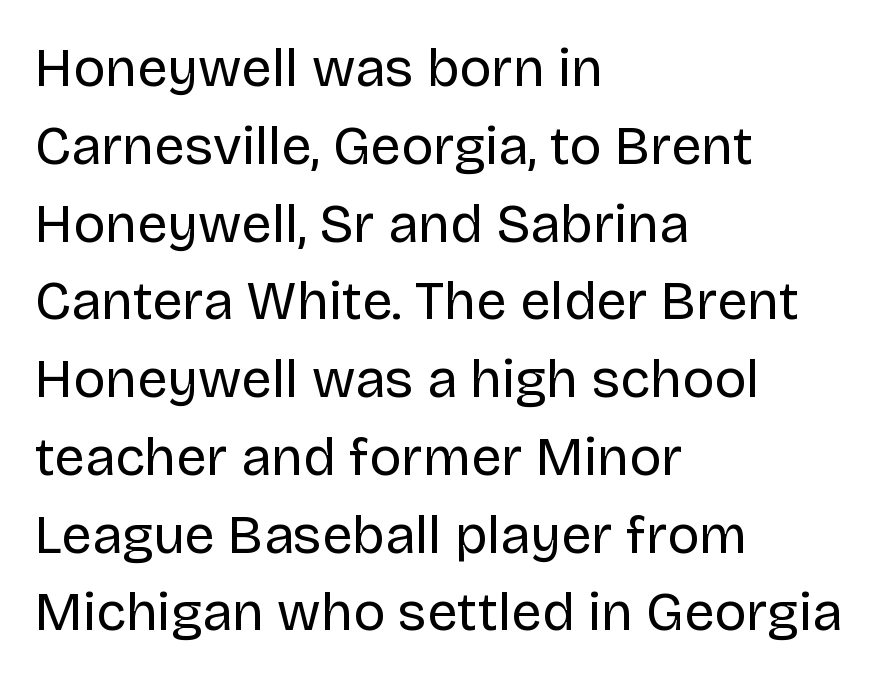
Line beginnings align vertically; line endings do not. The letterforms sit shoulder to shoulder at normal distance. Note the varied advance widths — an 'i' is clearly narrower than an 'm'. This sample uses an upright cut, with every glyph sitting square on the baseline.
